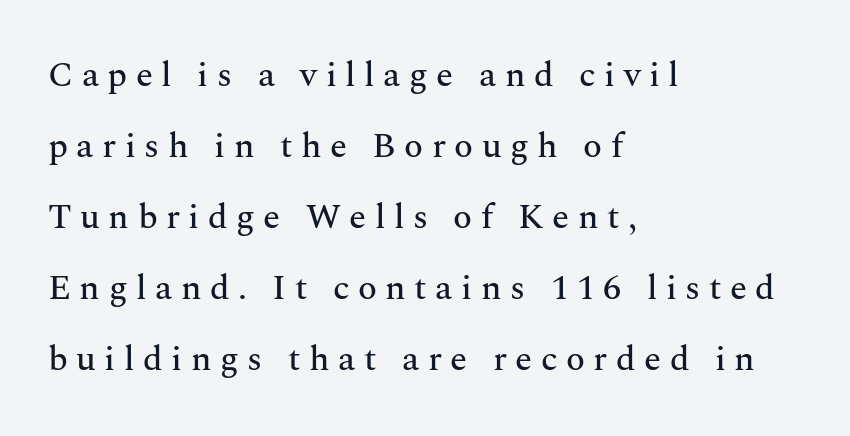
The image shows 35 px serif type, upright; set left-aligned, loose line spacing (2.03x), unusually wide letter spacing (+0.24 em), not underlined; medium stroke contrast and a medium x-height.
